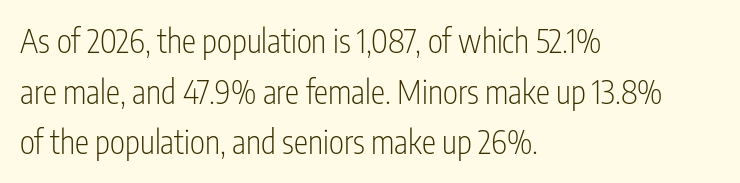
Q: Is the text bold? A: No.
Q: Is the text italic (slanted)? A: No, it is upright.
Q: Is the typeface a serif or a sans-serif typeface? A: Sans-serif.
Q: Is the text underlined? A: No.
Q: How is the paragraph aligned? A: Left-aligned.
Q: Is the spacing between letters normal or unusually wide? A: Normal.
Q: Is the spacing between lines tight, normal or loose? A: Normal.
Q: Width (condensed, normal, or wide)? A: Condensed.
Q: Stroke contrast? A: Low.
Q: x-height? A: Medium.
Q: Monospaced? A: No.
